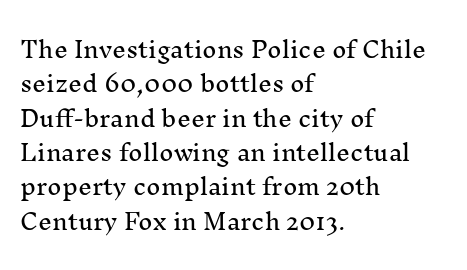
{"italic": "no", "underline": "no", "align": "left", "line_spacing": "normal", "line_spacing_ratio": 1.56, "letter_spacing": "normal", "letter_spacing_em": 0.0, "glyph_px": 22}
